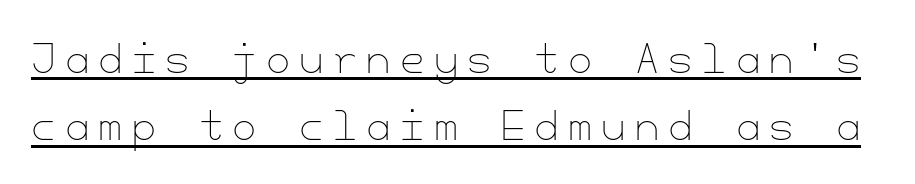
The image shows 39 px thin type, upright; set line spacing 1.73x, unusually wide letter spacing (+0.24 em), underlined; low stroke contrast and a small x-height.
